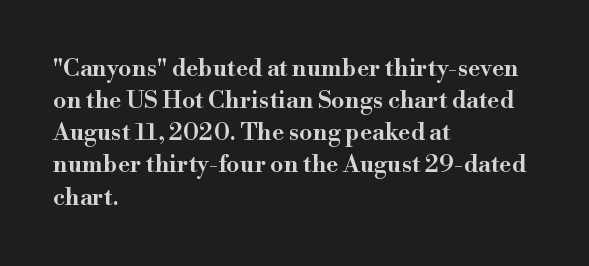
The string is rendered with underlining switched off. Stroke thickness is moderately raised; the sample reads as semibold. Tracking here is standard; glyphs follow each other at the usual distance. The block of text has a typical density, with ordinary space between rows.
